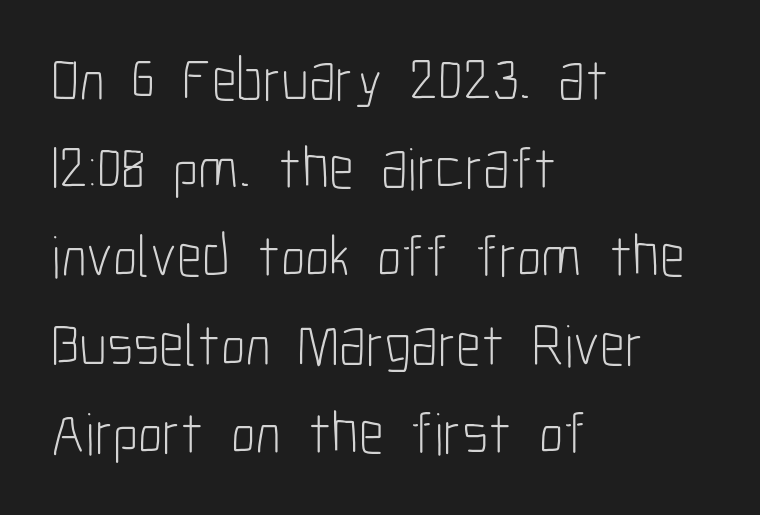
The type family on display is of the sans-serif kind. No extra ink here — the face is not bold. Horizontal bands of white between lines are of average thickness. This rendering features lettering with no underline.
